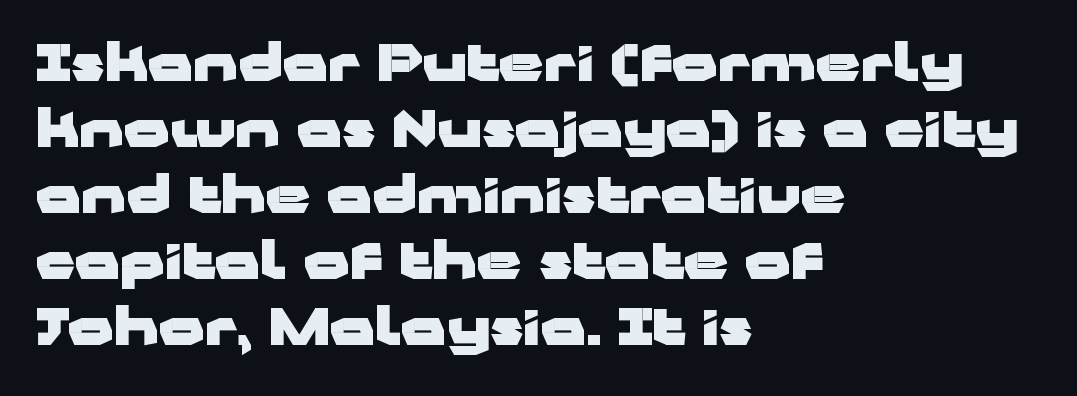
The image shows 50 px heavy, wide sans-serif type, upright; set left-aligned, normal line spacing (1.32x), normal letter spacing, not underlined; low stroke contrast and a medium x-height.
